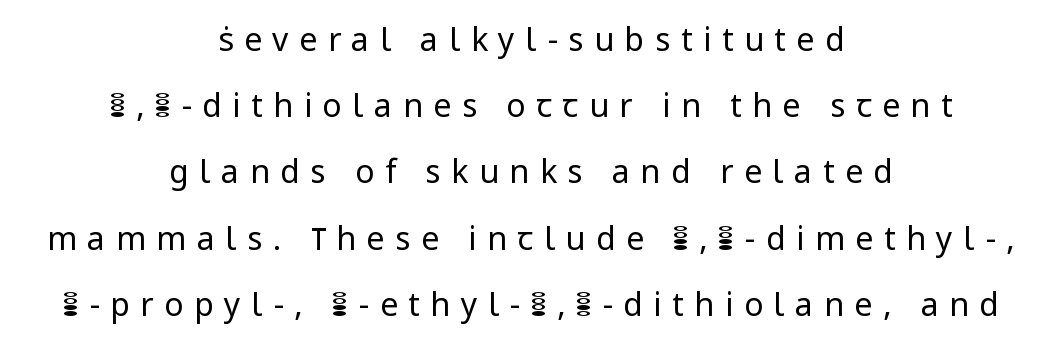
The image shows 32 px regular-weight sans-serif type, upright; set centered, loose line spacing (2.07x), unusually wide letter spacing (+0.33 em), not underlined; low stroke contrast and a medium x-height.
